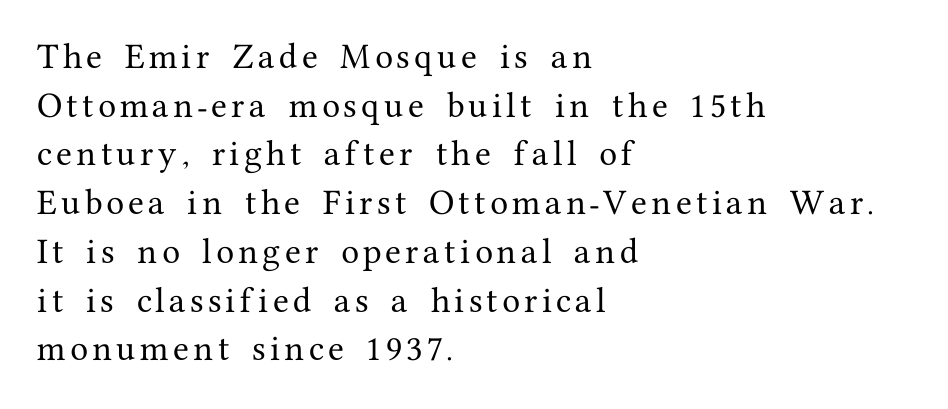
Q: Is the text italic (slanted)? A: No, it is upright.
Q: Is the typeface a serif or a sans-serif typeface? A: Serif.
Q: Is the text underlined? A: No.
Q: How is the paragraph aligned? A: Left-aligned.
Q: Is the spacing between lines tight, normal or loose? A: Normal.
Q: Width (condensed, normal, or wide)? A: Normal.
Q: Stroke contrast? A: Medium.
Q: x-height? A: Medium.
Q: Monospaced? A: No.
